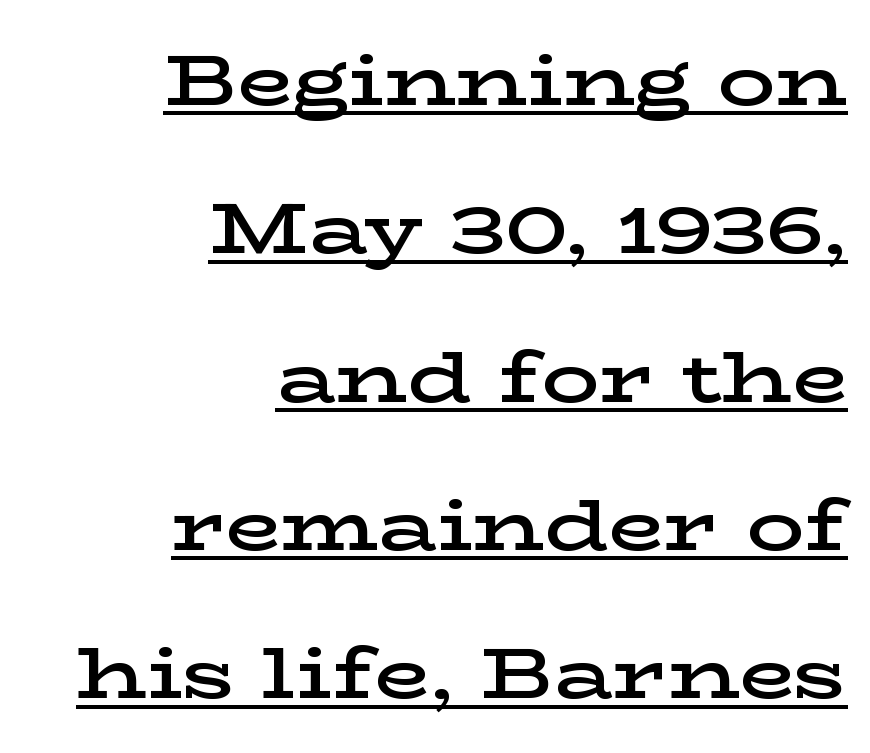
The image shows 72 px semibold, wide serif type, upright; set right-aligned, loose line spacing (2.06x), normal letter spacing, underlined; low stroke contrast and a medium x-height.
